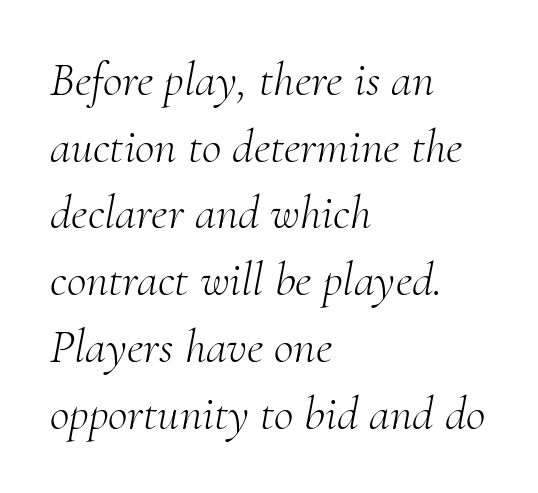
{"serif": "yes", "italic": "yes", "lean": "right", "slant_degrees": 10, "bold": "no", "weight": "light", "width": "normal", "stroke_contrast": "medium", "x_height": "small", "monospaced": "no", "underline": "no", "align": "left", "line_spacing": "normal", "line_spacing_ratio": 1.39, "letter_spacing": "normal", "letter_spacing_em": 0.0, "glyph_px": 48}
